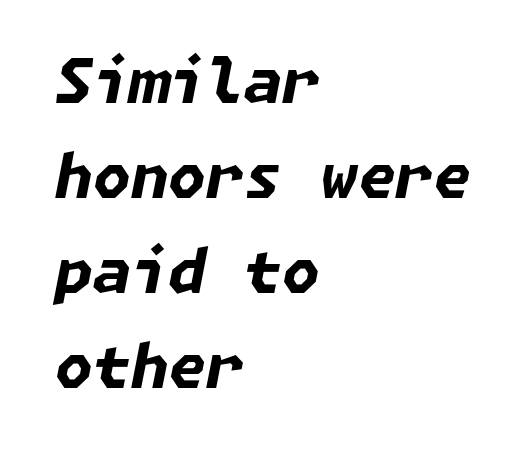
{"italic": "yes", "lean": "right", "slant_degrees": 11, "bold": "yes", "weight": "bold", "width": "normal", "stroke_contrast": "low", "x_height": "medium", "underline": "no", "align": "left", "line_spacing": "normal", "line_spacing_ratio": 1.56, "letter_spacing": "normal", "letter_spacing_em": 0.0, "glyph_px": 61}
